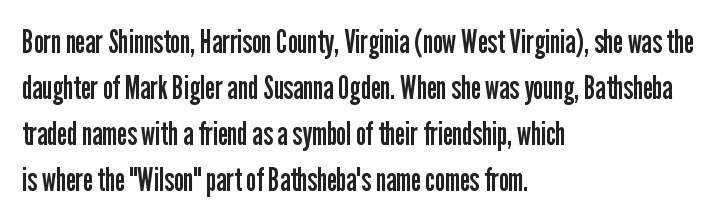
Characters remain perfectly vertical along every line. Normally led — the rows are evenly, conventionally spaced. Spacing between characters is what you'd get straight out of the box. Stems here are at most as thick as an everyday book face.
